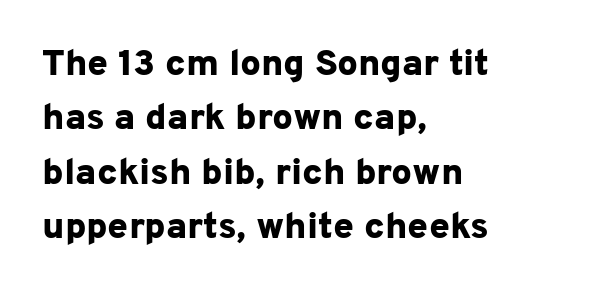
The image shows 37 px bold sans-serif type, upright; set left-aligned, normal line spacing (1.47x), normal letter spacing, not underlined; low stroke contrast and a medium x-height.
